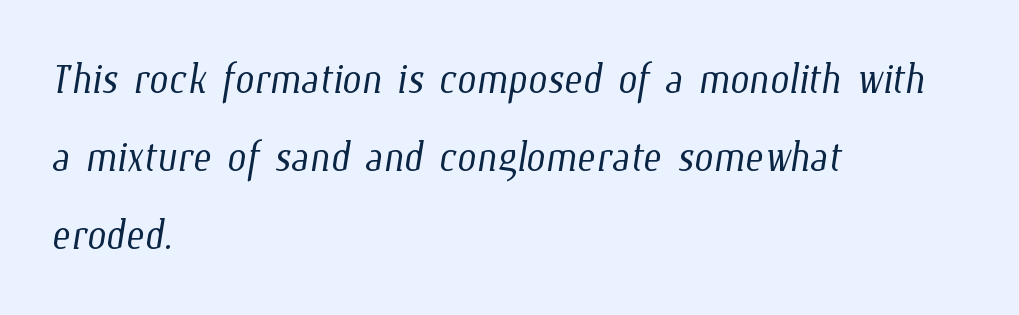
This sample keeps an unexceptional amount of space between lines. In terms of letterspacing, this is plain default setting. Weight class: somewhere from thin through regular. Which margin do the lines hug? The left one — the right edge is uneven. Descender tails drop into unmarked territory.
